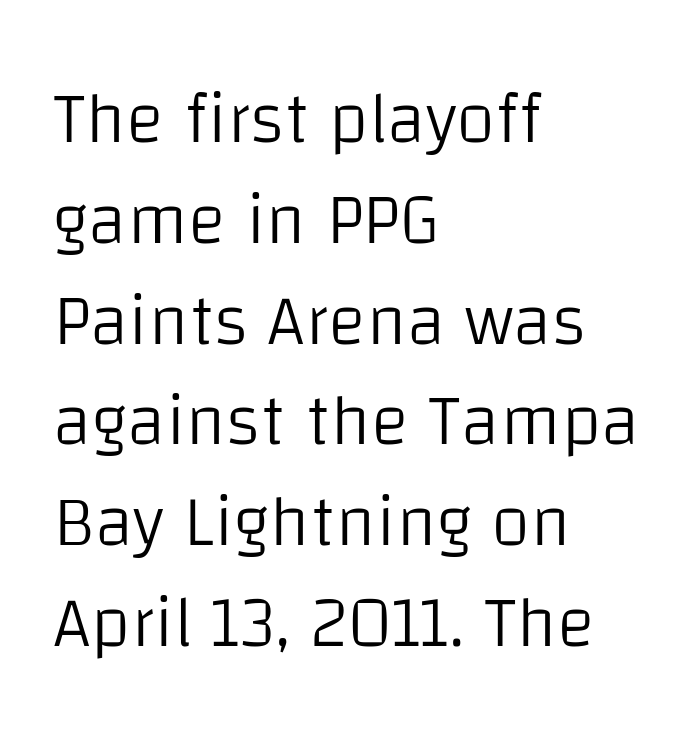
The font is comparable to plain body text, perhaps lighter. The passage shown is typed in a proportional face where columns would drift. Underlining? Definitely not there. The letterforms sit shoulder to shoulder at normal distance. The rag falls on the right side of this text block. The glyphs in this specimen are sans serif.
